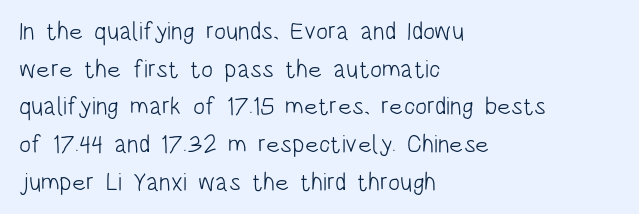
{"italic": "no", "bold": "no", "underline": "no", "align": "left", "line_spacing": "normal", "line_spacing_ratio": 1.51, "letter_spacing": "normal", "letter_spacing_em": 0.0, "glyph_px": 25}
